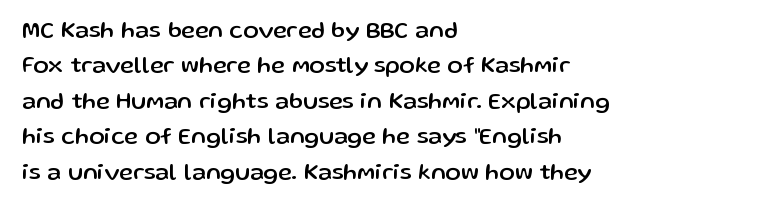
The image shows 23 px text type, upright; set left-aligned, normal line spacing (1.54x), normal letter spacing, not underlined.
